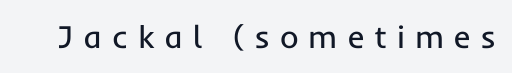
The tracking reads as deliberately expanded to a designer's eye. The words here are not underlined. Examine the stroke ends and you'll find no serifs. Rendered with straight, roman letterforms.
